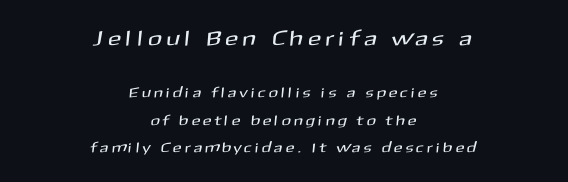
Q: Is the text underlined? A: No.
Q: How is the paragraph aligned? A: Centered.
Q: Is the spacing between letters normal or unusually wide? A: Unusually wide.
Q: Is the spacing between lines tight, normal or loose? A: Loose.
Q: Which block of text is set in a larger size, the first (top) or the second (bottom)? A: The first (top) one.
